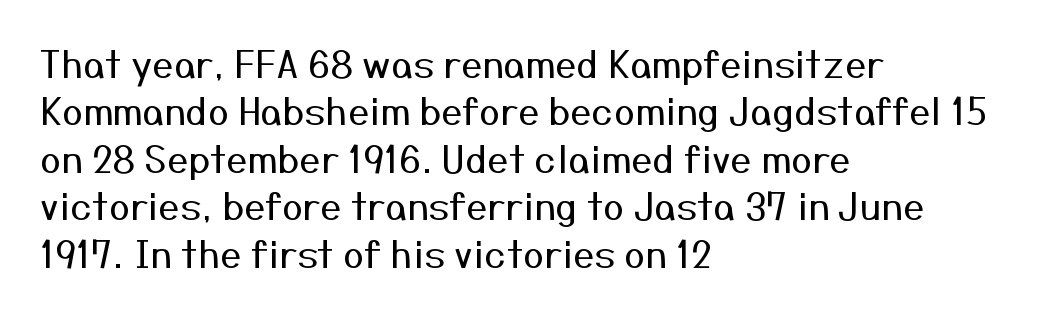
In terms of posture, this sample is upright. The lines are quadded left. The letters look calm and open, with moderate or lighter stems. Just letters on the line, the space beneath them empty. This rendering leaves character spacing at its baseline value.
